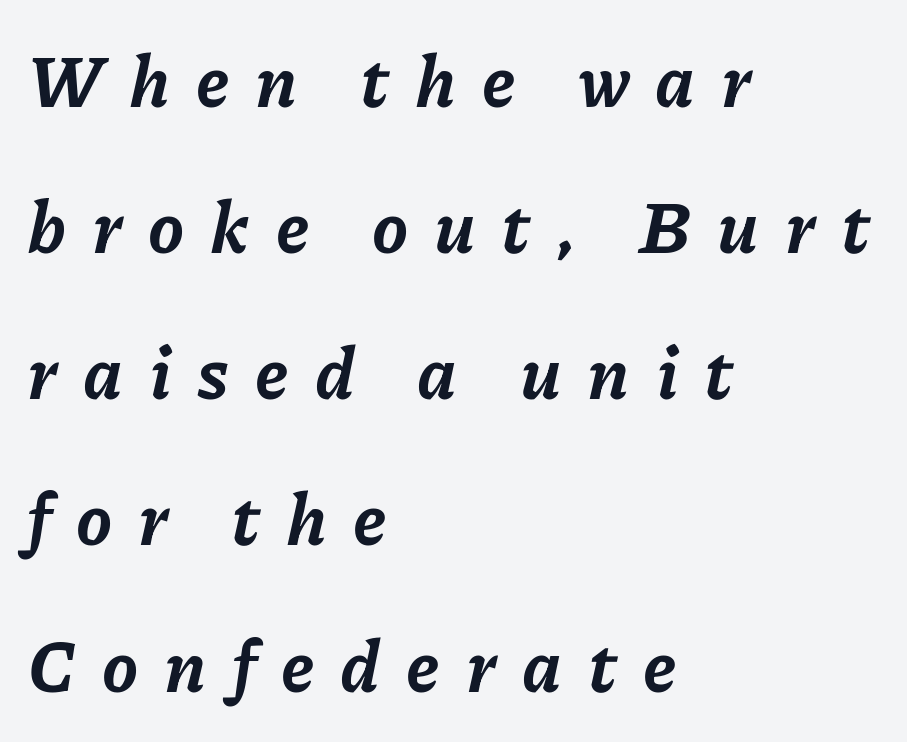
{"italic": "yes", "lean": "right", "slant_degrees": 11, "bold": "yes", "weight": "bold", "width": "normal", "stroke_contrast": "low", "x_height": "medium", "monospaced": "no", "underline": "no", "align": "left", "line_spacing": "loose", "line_spacing_ratio": 2.03, "letter_spacing": "wide", "letter_spacing_em": 0.36, "glyph_px": 72}
